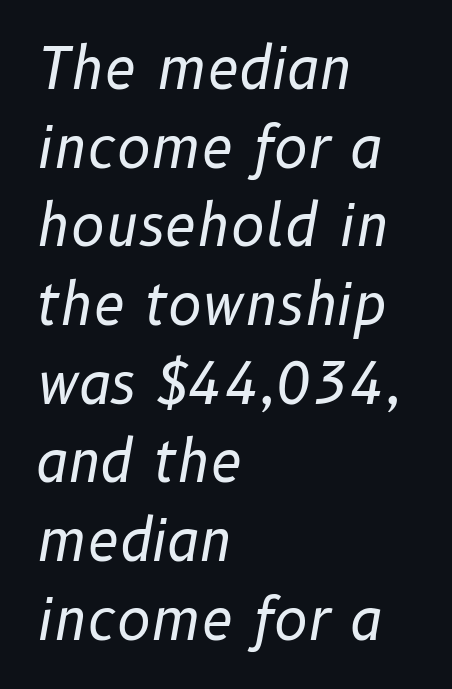
Q: Is the text bold? A: No.
Q: Is the text italic (slanted)? A: Yes, it leans right by about 10 degrees.
Q: Is the text underlined? A: No.
Q: How is the paragraph aligned? A: Left-aligned.
Q: Is the spacing between letters normal or unusually wide? A: Normal.
Q: Is the spacing between lines tight, normal or loose? A: Normal.
Q: Width (condensed, normal, or wide)? A: Normal.
Q: Stroke contrast? A: Low.
Q: x-height? A: Medium.
Q: Monospaced? A: No.
